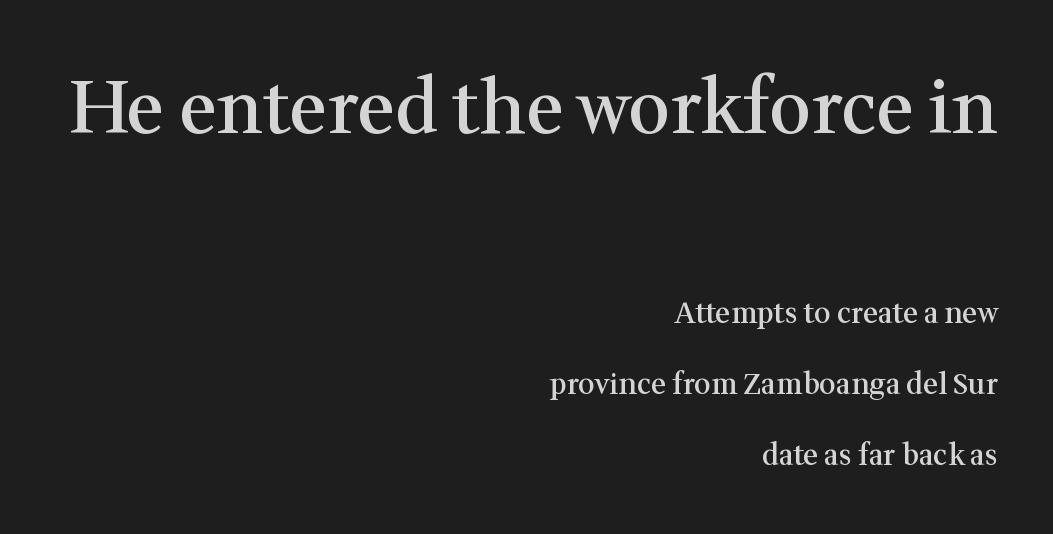
Small tapered or slab feet sit at the stroke ends, so this counts as serif. This rendering features lettering with no underline. Leftover space on each line is placed entirely before the opening word. Look at the stroke-to-counter ratio: somewhat heavy, a semibold.
